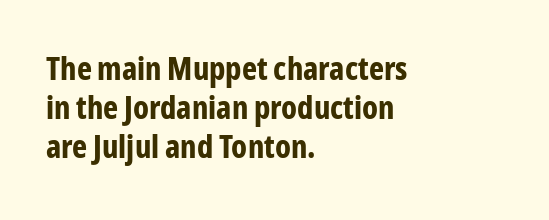
Q: Is the text bold? A: Yes.
Q: Is the text italic (slanted)? A: No, it is upright.
Q: Is the typeface a serif or a sans-serif typeface? A: Sans-serif.
Q: Is the text underlined? A: No.
Q: How is the paragraph aligned? A: Left-aligned.
Q: Is the spacing between letters normal or unusually wide? A: Normal.
Q: Width (condensed, normal, or wide)? A: Condensed.
Q: Stroke contrast? A: Low.
Q: x-height? A: Medium.
Q: Monospaced? A: No.
